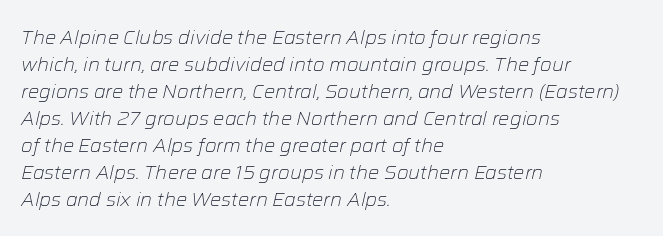
Q: Is the text bold? A: No.
Q: Is the text italic (slanted)? A: Yes, it leans right by about 12 degrees.
Q: Is the text underlined? A: No.
Q: How is the paragraph aligned? A: Left-aligned.
Q: Is the spacing between letters normal or unusually wide? A: Normal.
Q: Is the spacing between lines tight, normal or loose? A: Normal.
